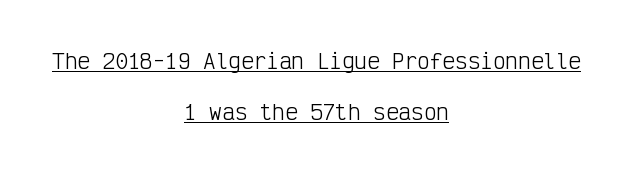
{"italic": "no", "bold": "no", "underline": "yes", "align": "center", "line_spacing": "loose", "line_spacing_ratio": 2.43, "letter_spacing": "normal", "letter_spacing_em": 0.0, "glyph_px": 21}
